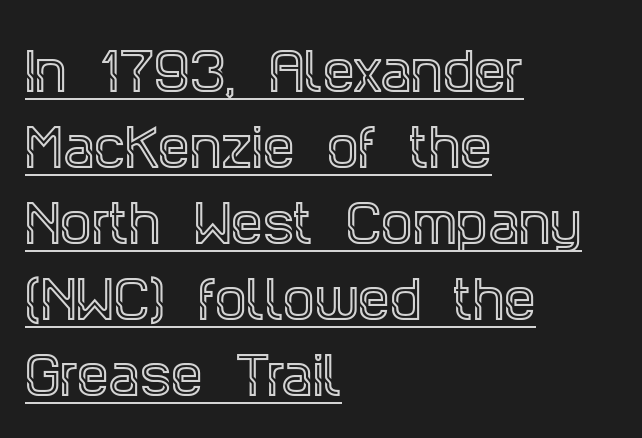
The image shows 50 px condensed serif type, upright; set left-aligned, normal line spacing (1.52x), normal letter spacing, underlined; a large x-height.
